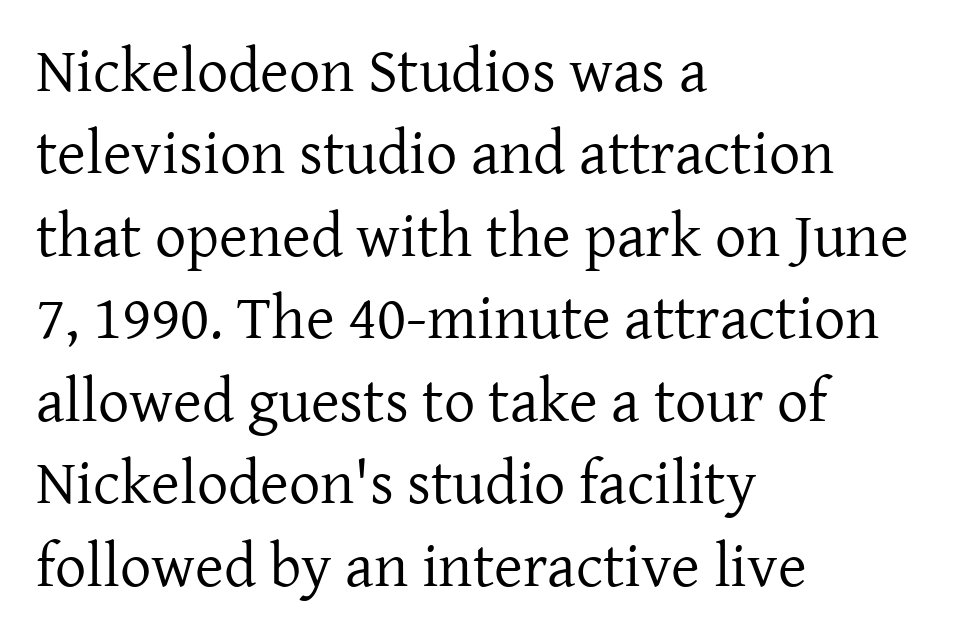
The image shows 62 px regular-weight serif type, upright; set left-aligned, normal line spacing (1.33x), normal letter spacing, not underlined; low stroke contrast and a medium x-height.
